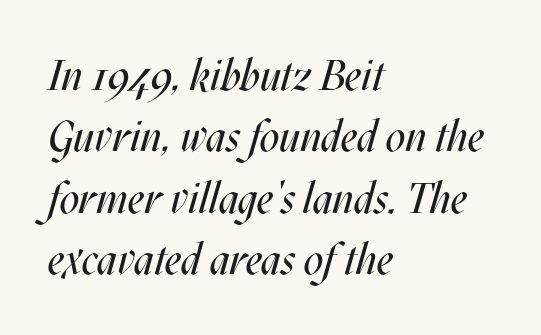
The image shows 43 px regular-weight, condensed type, italic (leaning right); set left-aligned, normal line spacing (1.43x), normal letter spacing, not underlined; medium stroke contrast and a large x-height.
